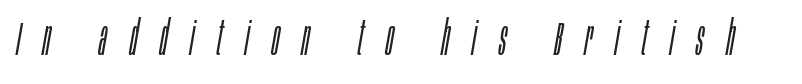
Q: Is the text bold? A: No.
Q: Is the text italic (slanted)? A: Yes, it leans right by about 10 degrees.
Q: Is the text underlined? A: No.
Q: Is the spacing between letters normal or unusually wide? A: Unusually wide.
Q: Width (condensed, normal, or wide)? A: Condensed.
Q: Stroke contrast? A: Low.
Q: x-height? A: Large.
Q: Monospaced? A: No.
